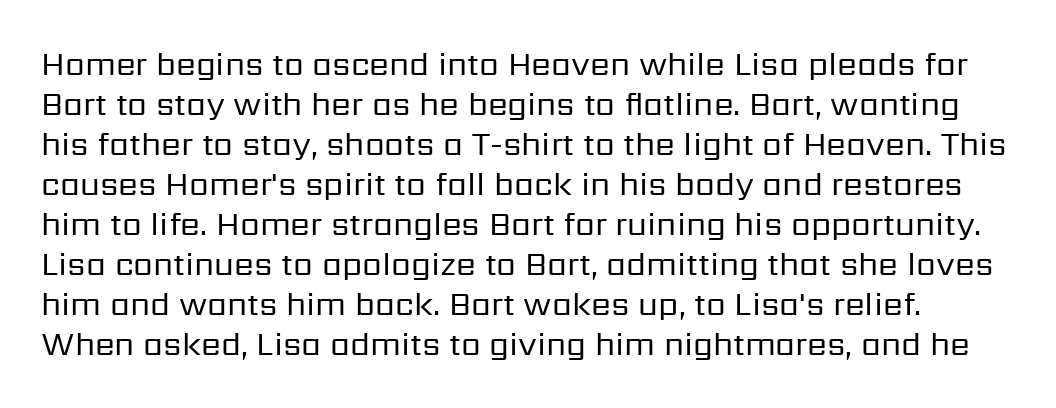
Q: Is the text bold? A: No.
Q: Is the text italic (slanted)? A: No, it is upright.
Q: Is the typeface a serif or a sans-serif typeface? A: Sans-serif.
Q: Is the text underlined? A: No.
Q: Is the spacing between letters normal or unusually wide? A: Normal.
Q: Is the spacing between lines tight, normal or loose? A: Normal.
Q: Width (condensed, normal, or wide)? A: Normal.
Q: Stroke contrast? A: Low.
Q: x-height? A: Medium.
Q: Monospaced? A: No.
